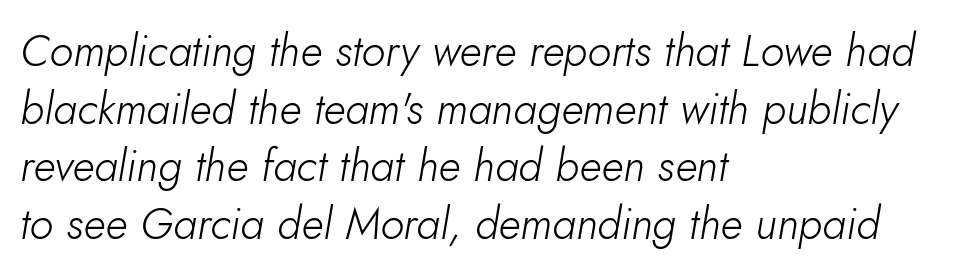
{"italic": "yes", "lean": "right", "slant_degrees": 10, "bold": "no", "weight": "light", "width": "normal", "stroke_contrast": "low", "x_height": "small", "monospaced": "no", "underline": "no", "align": "left", "line_spacing": "normal", "line_spacing_ratio": 1.31, "letter_spacing": "normal", "letter_spacing_em": 0.0, "glyph_px": 44}
